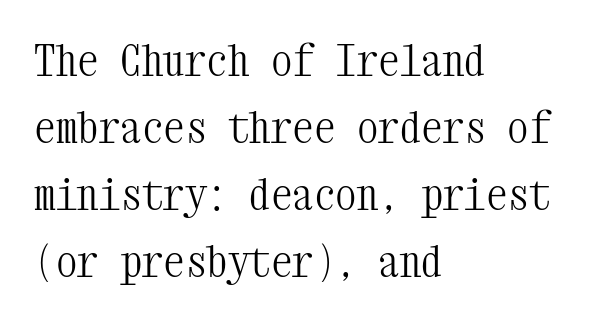
Q: Is the text bold? A: No.
Q: Is the text italic (slanted)? A: No, it is upright.
Q: Is the typeface a serif or a sans-serif typeface? A: Serif.
Q: Is the text underlined? A: No.
Q: How is the paragraph aligned? A: Left-aligned.
Q: Is the spacing between letters normal or unusually wide? A: Normal.
Q: Is the spacing between lines tight, normal or loose? A: Normal.
Q: Width (condensed, normal, or wide)? A: Condensed.
Q: Stroke contrast? A: Medium.
Q: x-height? A: Medium.
Q: Monospaced? A: Yes.
